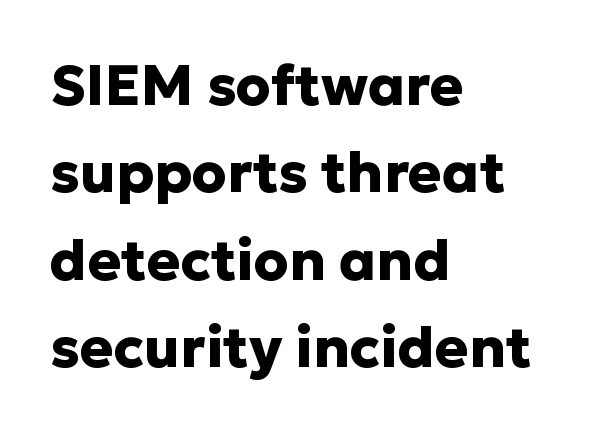
The image shows 56 px heavy sans-serif type, upright; set left-aligned, normal line spacing (1.56x), normal letter spacing, not underlined; low stroke contrast and a medium x-height.
